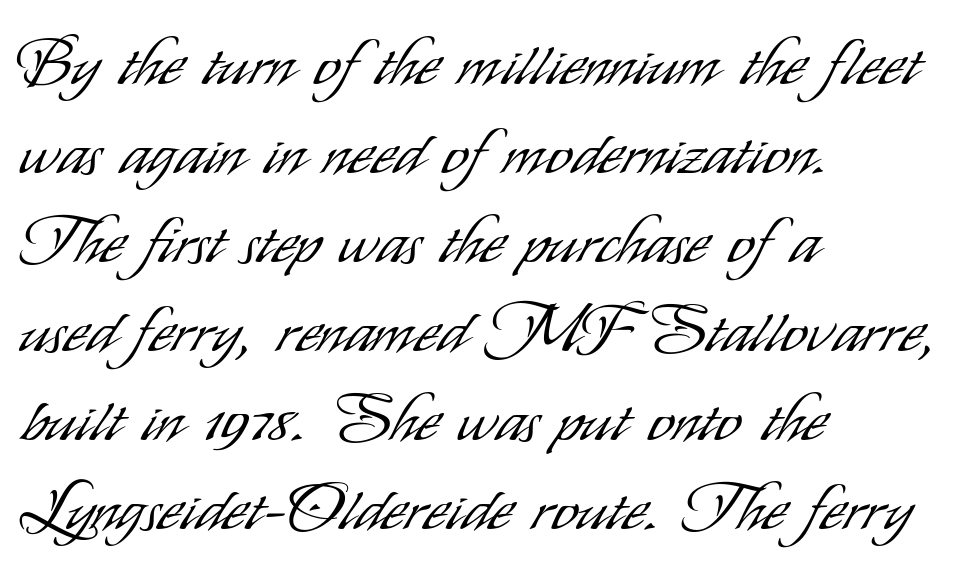
The image shows 66 px light, condensed sans-serif type; set left-aligned, normal line spacing (1.35x), normal letter spacing, not underlined; low stroke contrast and a small x-height.
